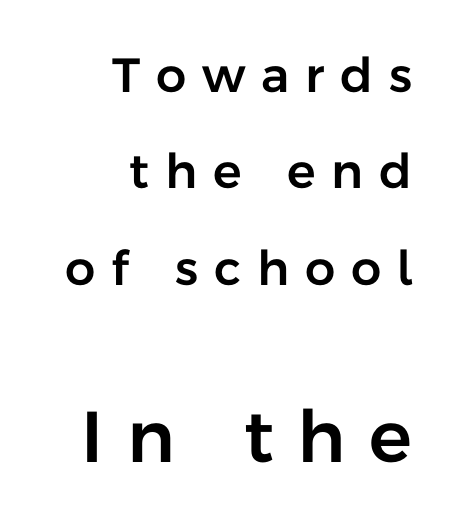
Tracking here is generous; glyphs stand well apart from one another. The rendering uses natural spacing where letterforms have individual widths. This rendering uses right alignment, leaving the left contour irregular. When letters stand straight like this, we call the style roman or upright.
